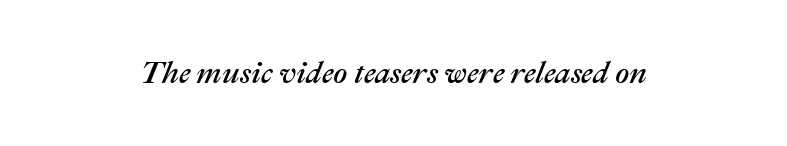
{"italic": "yes", "lean": "right", "slant_degrees": 22, "width": "normal", "stroke_contrast": "medium", "x_height": "medium", "monospaced": "no", "underline": "no", "align": "center", "letter_spacing": "normal", "letter_spacing_em": 0.0, "glyph_px": 31}
